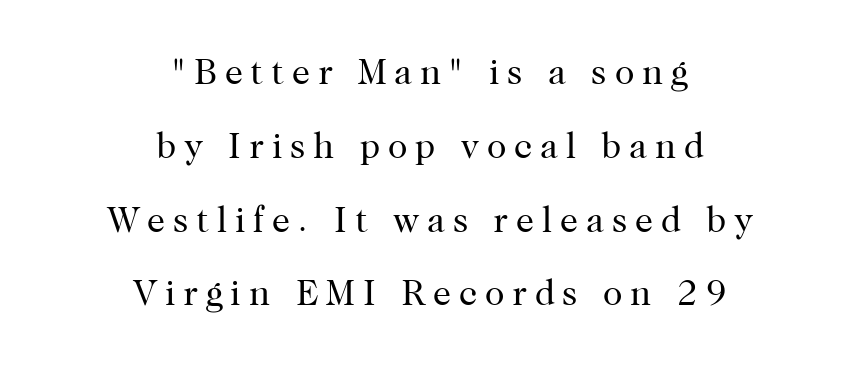
The image shows 36 px regular-weight serif type, upright; set centered, loose line spacing (2.05x), unusually wide letter spacing (+0.22 em), not underlined; high stroke contrast and a medium x-height.
